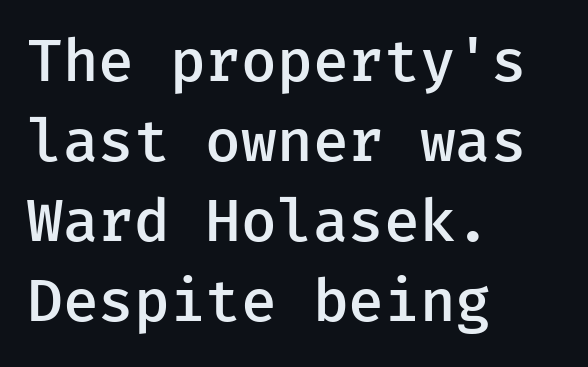
{"serif": "no", "italic": "no", "bold": "semi", "weight": "semibold", "width": "normal", "stroke_contrast": "low", "x_height": "medium", "underline": "no", "align": "left", "line_spacing": "normal", "line_spacing_ratio": 1.38, "letter_spacing": "normal", "letter_spacing_em": 0.0, "glyph_px": 58}
